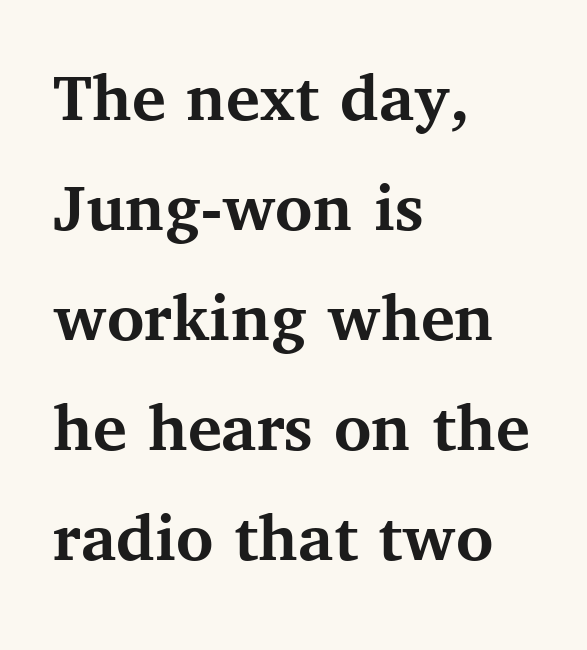
{"serif": "yes", "italic": "no", "bold": "yes", "weight": "semibold", "width": "normal", "stroke_contrast": "medium", "x_height": "medium", "monospaced": "no", "underline": "no", "align": "left", "line_spacing": "normal", "line_spacing_ratio": 1.55, "letter_spacing": "normal", "letter_spacing_em": 0.0, "glyph_px": 71}
